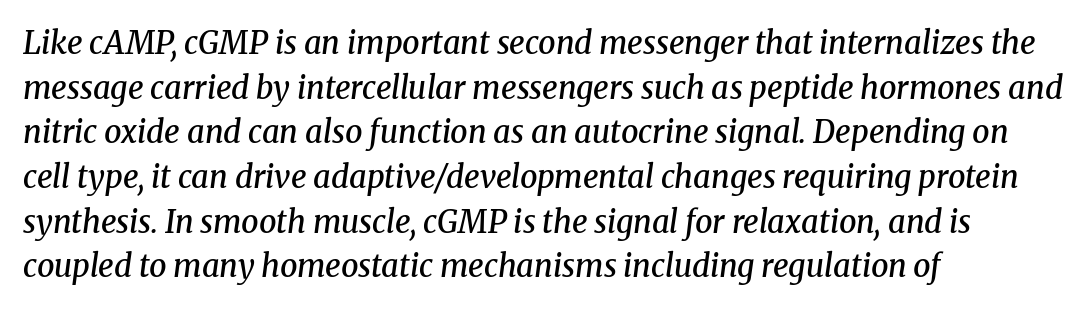
The image shows 31 px semibold serif type, italic (leaning right); set left-aligned, normal line spacing (1.44x), normal letter spacing, not underlined; medium stroke contrast and a medium x-height.
